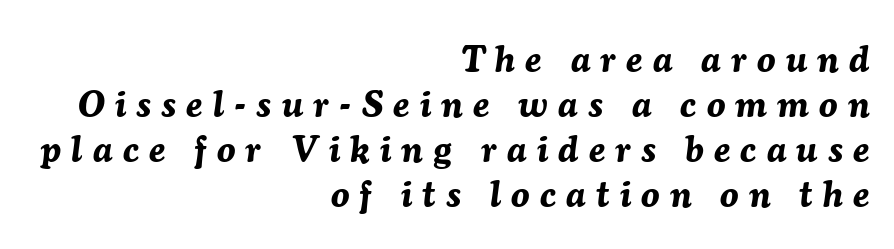
The image shows 37 px bold type, italic (leaning right); set right-aligned, line spacing 1.22x, unusually wide letter spacing (+0.28 em), not underlined; medium stroke contrast and a medium x-height.
